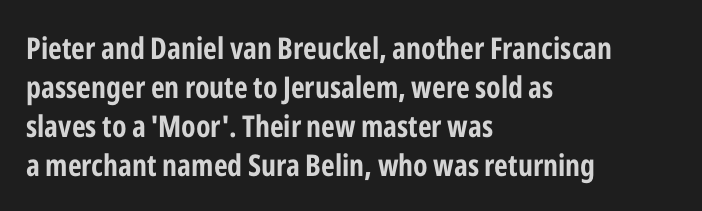
Tall strokes in this sample are plumb rather than angled. Each letter's strokes conclude bluntly, with no projecting serifs. This block has exactly the height ordinary leading produces. Lines of text with bare space underneath. Line starts are locked; line ends wander.
